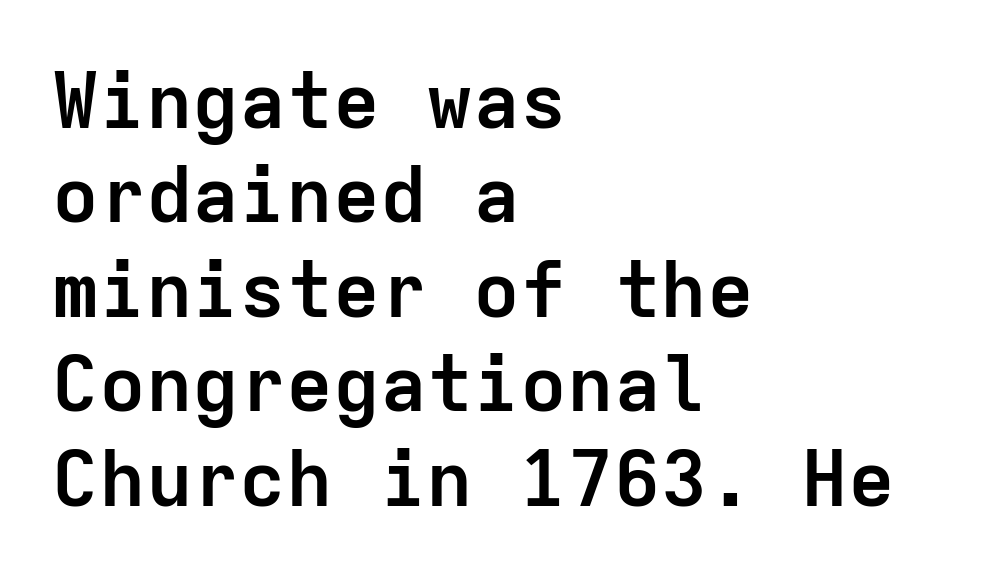
Does the lettering tilt? It doesn't — this is upright. Nothing unusual about the tracking: characters are spaced as the font intends. Horizontal alignment here is leftward, the default for most running prose. The rendering uses typewriter-style spacing with identical character cells. Are there feet on the stems? There aren't — it's a sans.
